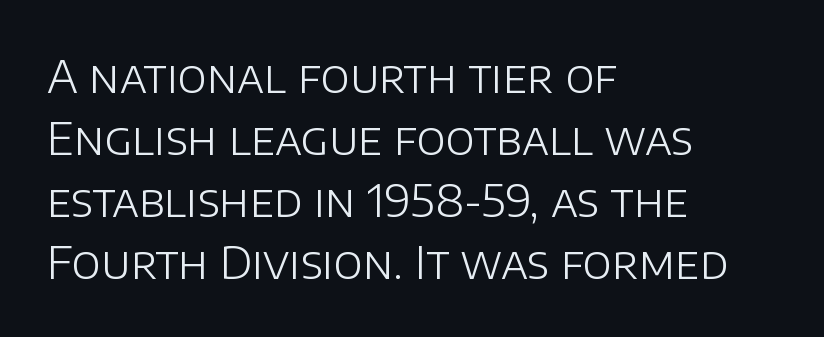
Q: Is the text bold? A: No.
Q: Is the text italic (slanted)? A: No, it is upright.
Q: Is the typeface a serif or a sans-serif typeface? A: Sans-serif.
Q: Is the text underlined? A: No.
Q: How is the paragraph aligned? A: Left-aligned.
Q: Is the spacing between letters normal or unusually wide? A: Normal.
Q: Is the spacing between lines tight, normal or loose? A: Normal.
Q: Width (condensed, normal, or wide)? A: Normal.
Q: Stroke contrast? A: Low.
Q: x-height? A: Large.
Q: Monospaced? A: No.
